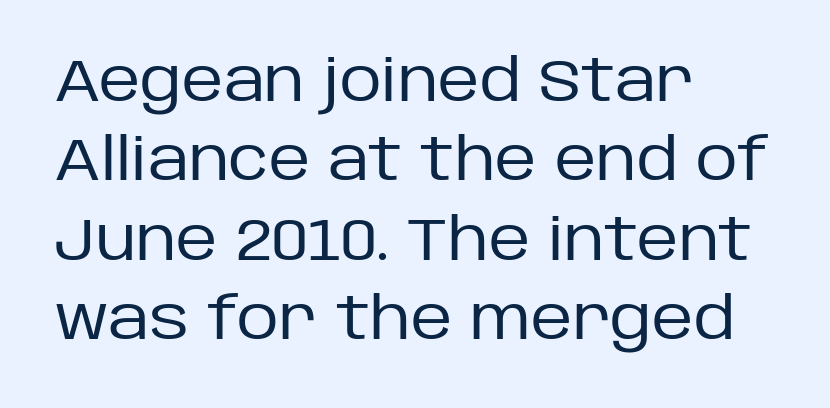
{"serif": "no", "italic": "no", "bold": "no", "weight": "regular", "width": "normal", "stroke_contrast": "low", "x_height": "large", "monospaced": "no", "underline": "no", "align": "left", "line_spacing": "normal", "line_spacing_ratio": 1.37, "letter_spacing": "normal", "letter_spacing_em": 0.0, "glyph_px": 58}
